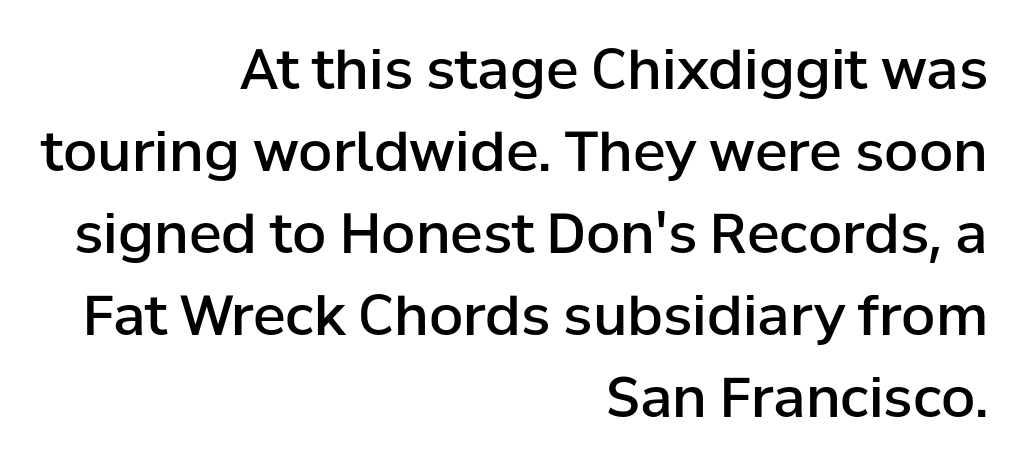
Q: Is the text bold? A: Semi-bold.
Q: Is the text italic (slanted)? A: No, it is upright.
Q: Is the typeface a serif or a sans-serif typeface? A: Sans-serif.
Q: Is the text underlined? A: No.
Q: How is the paragraph aligned? A: Right-aligned.
Q: Is the spacing between letters normal or unusually wide? A: Normal.
Q: Is the spacing between lines tight, normal or loose? A: Normal.
Q: Width (condensed, normal, or wide)? A: Normal.
Q: Stroke contrast? A: Low.
Q: x-height? A: Medium.
Q: Monospaced? A: No.
